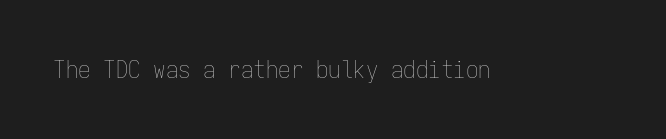
The rendering keeps characters at their native spacing. The font sits on the lighter half of the weight spectrum, regular included. Quick note: underline off. Is there any slant? The stems are plumb.
